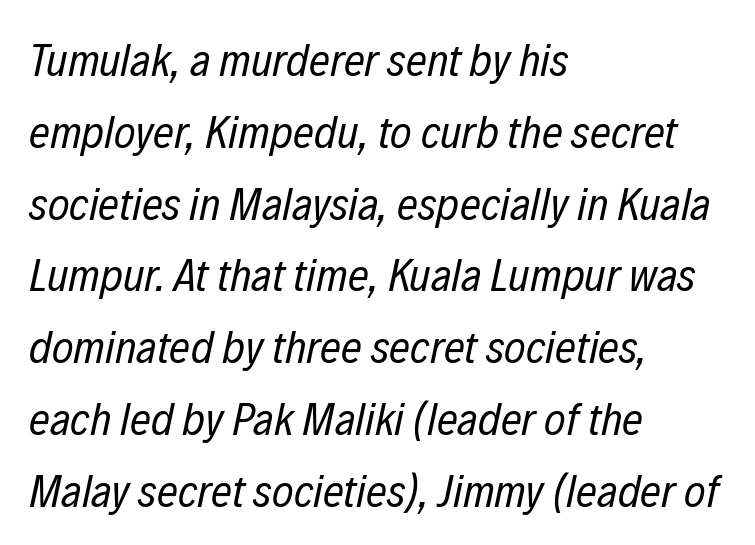
The lines in this sample share a left origin and differ only in where they stop. Honestly, the row spacing looks completely unremarkable. Here the designer chose a conventional face with non-uniform glyph widths. Ink coverage per letter is moderate at most.
